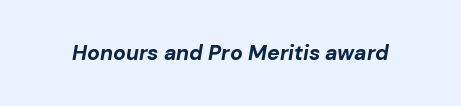
Letters rest on an invisible, unmarked baseline. Between one letter and the next there's only the usual sliver of space. Typographic density is high because the face is bold. When letters slant like this, we call the style italic.
